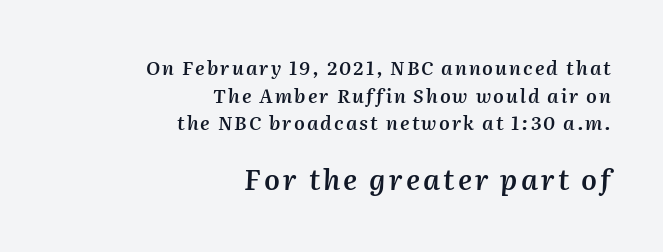
{"italic": "yes", "lean": "right", "slant_degrees": 2, "bold": "semi", "weight": "semibold", "width": "normal", "stroke_contrast": "medium", "x_height": "medium", "monospaced": "no", "underline": "no", "align": "right", "line_spacing": "normal", "line_spacing_ratio": 1.45, "larger_block": "second", "size_ratio": 1.47, "glyph_px": 28}
